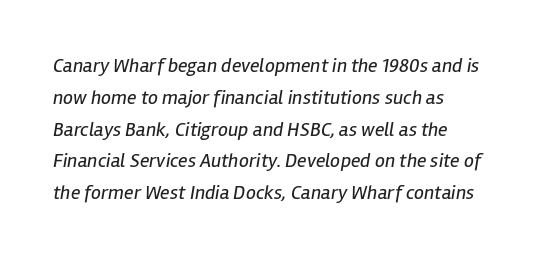
The image shows 20 px text type, italic (leaning right); set normal line spacing (1.59x), normal letter spacing, not underlined.
